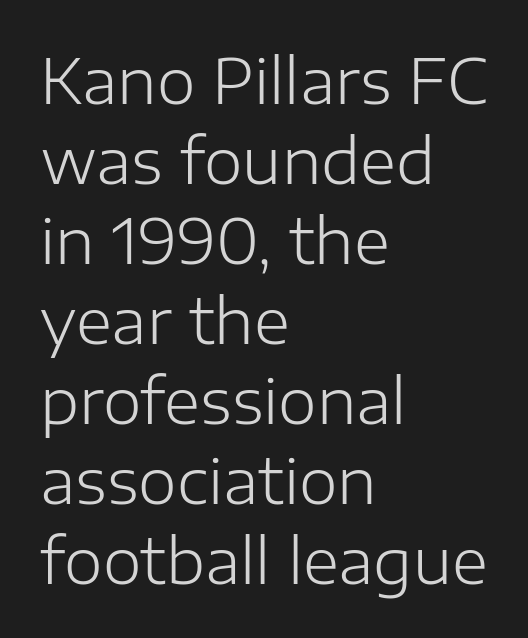
Q: Is the text bold? A: No.
Q: Is the text italic (slanted)? A: No, it is upright.
Q: Is the typeface a serif or a sans-serif typeface? A: Sans-serif.
Q: Is the text underlined? A: No.
Q: How is the paragraph aligned? A: Left-aligned.
Q: Is the spacing between letters normal or unusually wide? A: Normal.
Q: Is the spacing between lines tight, normal or loose? A: Normal.
Q: Width (condensed, normal, or wide)? A: Normal.
Q: Stroke contrast? A: Low.
Q: x-height? A: Medium.
Q: Monospaced? A: No.
